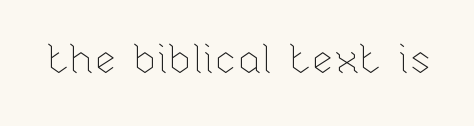
{"italic": "no", "bold": "no", "weight": "thin", "width": "normal", "stroke_contrast": "low", "x_height": "medium", "monospaced": "no", "underline": "no", "letter_spacing": "normal", "letter_spacing_em": 0.0, "glyph_px": 41}
